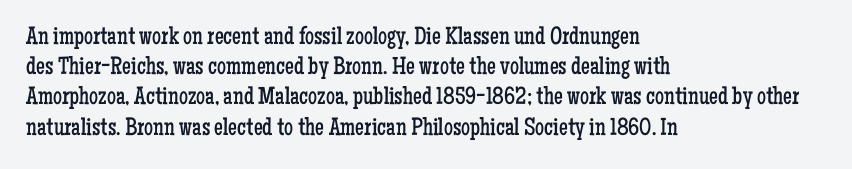
The image shows 25 px text type, upright; set left-aligned, line spacing 1.21x, normal letter spacing, not underlined.
